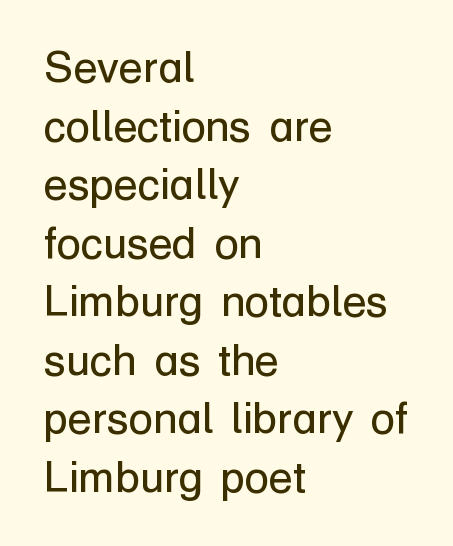
The typeface chosen for these lines omits serifs. Whoever set this chose a conventional vertical rhythm. Layout note: lines flush left. Think standard paragraph weight, or any step lighter than that. Spacing verdict: proportional, widths tailored to each character.
